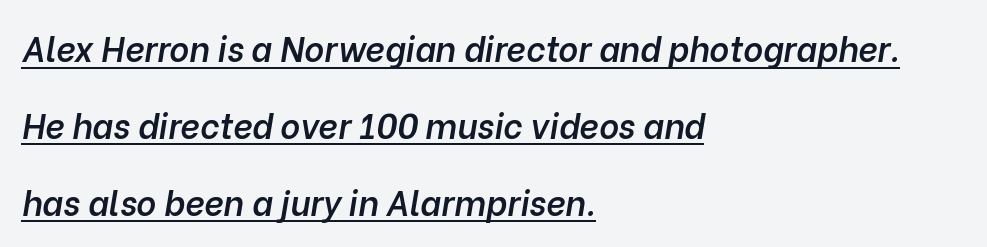
Q: Is the text bold? A: Semi-bold.
Q: Is the text italic (slanted)? A: Yes, it leans right by about 10 degrees.
Q: Is the text underlined? A: Yes.
Q: How is the paragraph aligned? A: Left-aligned.
Q: Is the spacing between letters normal or unusually wide? A: Normal.
Q: Is the spacing between lines tight, normal or loose? A: Loose.
Q: Width (condensed, normal, or wide)? A: Normal.
Q: Stroke contrast? A: Low.
Q: x-height? A: Medium.
Q: Monospaced? A: No.
